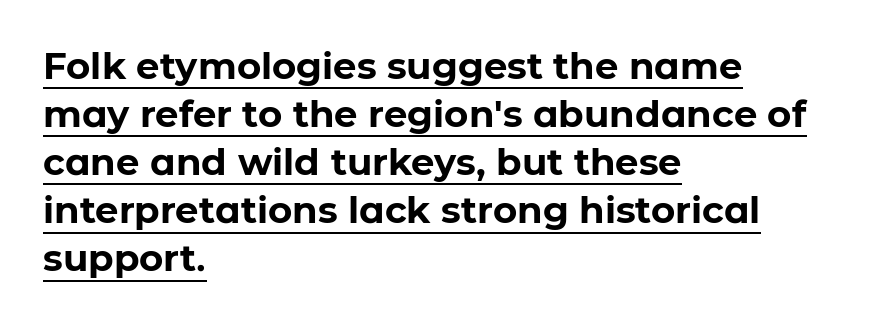
The image shows 37 px bold sans-serif type, upright; set left-aligned, normal line spacing (1.3x), normal letter spacing, underlined; low stroke contrast and a medium x-height.
